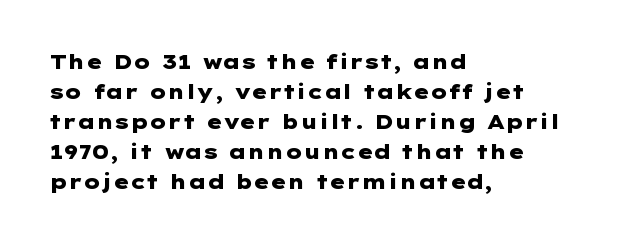
Alignment: flush left. Tall strokes in this sample are plumb rather than angled. Successive baselines arrive at the customary interval. The rendering uses a bold face; every stroke is thick and dark. The specimen omits any rule beneath the text block's lines. Short note: letters normally spaced.
